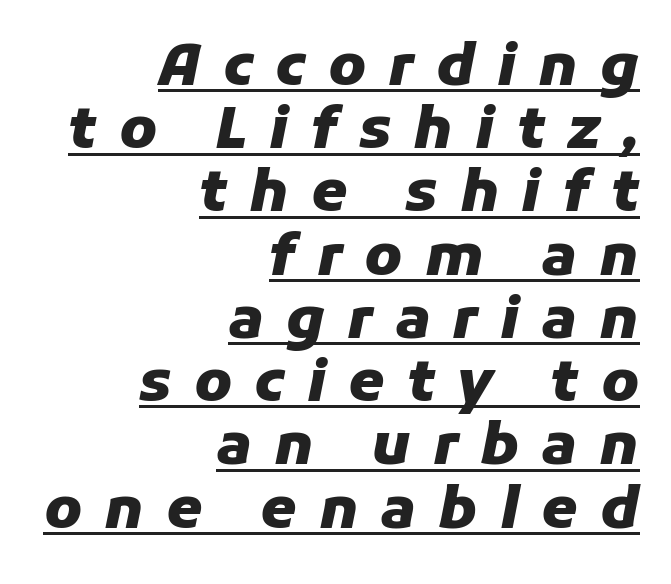
{"italic": "yes", "lean": "right", "slant_degrees": 11, "bold": "yes", "weight": "heavy", "width": "normal", "stroke_contrast": "low", "x_height": "medium", "monospaced": "no", "underline": "yes", "align": "right", "line_spacing": "tight", "line_spacing_ratio": 1.09, "letter_spacing": "wide", "letter_spacing_em": 0.38, "glyph_px": 58}
